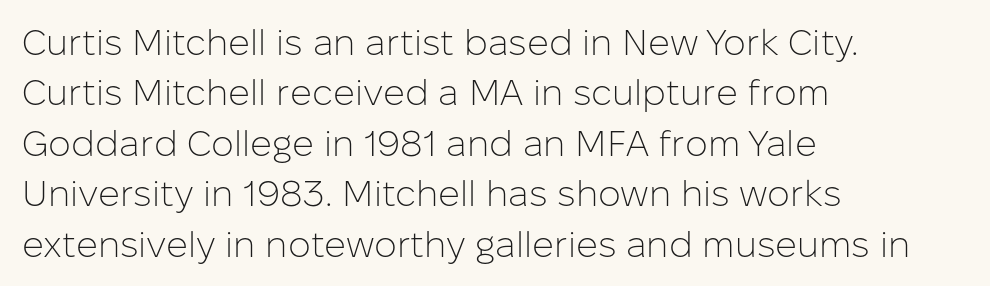
Q: Is the text bold? A: No.
Q: Is the text italic (slanted)? A: No, it is upright.
Q: Is the typeface a serif or a sans-serif typeface? A: Sans-serif.
Q: Is the text underlined? A: No.
Q: How is the paragraph aligned? A: Left-aligned.
Q: Is the spacing between letters normal or unusually wide? A: Normal.
Q: Is the spacing between lines tight, normal or loose? A: Normal.
Q: Width (condensed, normal, or wide)? A: Normal.
Q: Stroke contrast? A: Low.
Q: x-height? A: Medium.
Q: Monospaced? A: No.
